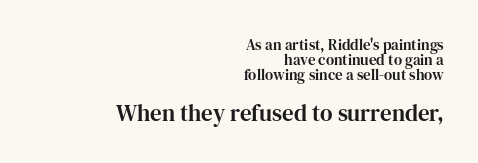
The image shows 23 px text type, upright; set right-aligned, tight line spacing (0.99x), normal letter spacing, not underlined; the second (bottom) block is 1.53x larger.
